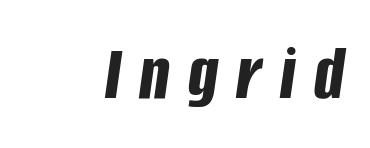
Bold? Absolutely — the strokes are thick and heavy. Characters follow at a spacing far wider than the type designer built in. The whole block is typeset with a tilt. This sample has the flowing, uneven cadence of proportional lettering. Each row of text sits above clean, open space.
